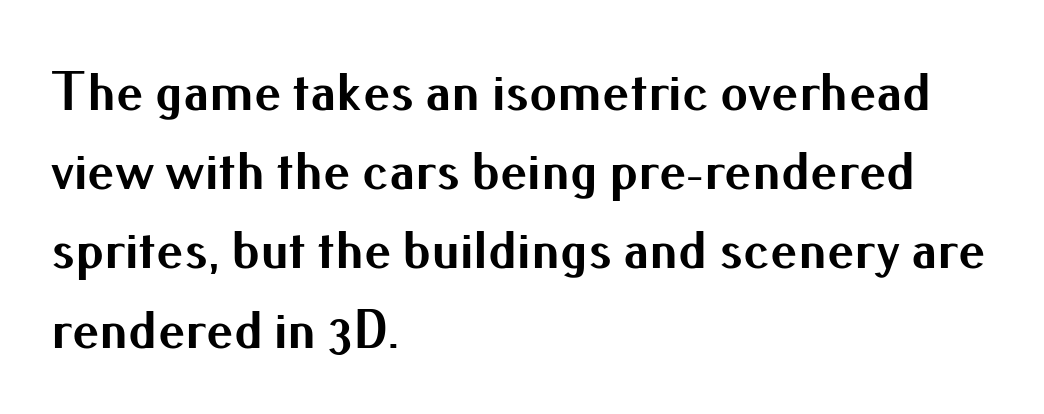
The image shows 55 px bold sans-serif type, upright; set left-aligned, normal line spacing (1.44x), normal letter spacing, not underlined; medium stroke contrast and a small x-height.
